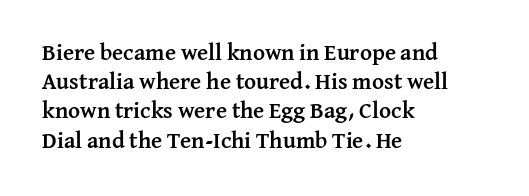
Q: Is the text bold? A: Yes.
Q: Is the text italic (slanted)? A: No, it is upright.
Q: Is the text underlined? A: No.
Q: How is the paragraph aligned? A: Left-aligned.
Q: Is the spacing between letters normal or unusually wide? A: Normal.
Q: Is the spacing between lines tight, normal or loose? A: Normal.
